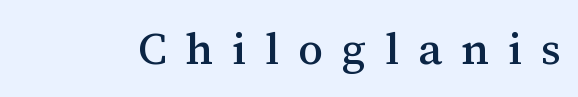
{"serif": "yes", "italic": "no", "width": "normal", "stroke_contrast": "medium", "x_height": "medium", "monospaced": "no", "underline": "no", "letter_spacing": "wide", "letter_spacing_em": 0.42, "glyph_px": 45}
